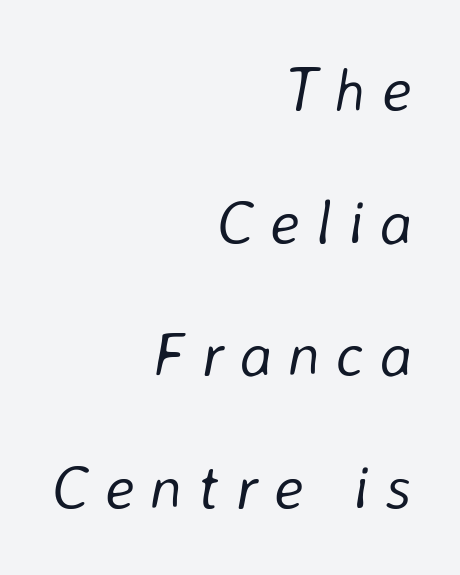
Q: Is the text bold? A: No.
Q: Is the text italic (slanted)? A: Yes, it leans right by about 8 degrees.
Q: Is the text underlined? A: No.
Q: How is the paragraph aligned? A: Right-aligned.
Q: Is the spacing between letters normal or unusually wide? A: Unusually wide.
Q: Is the spacing between lines tight, normal or loose? A: Loose.
Q: Width (condensed, normal, or wide)? A: Normal.
Q: Stroke contrast? A: Low.
Q: x-height? A: Medium.
Q: Monospaced? A: No.
